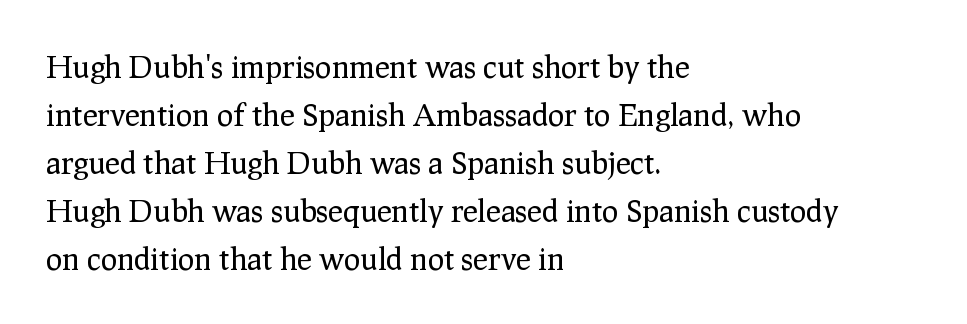
Each stroke keeps to a modest, everyday thickness or less. Letterform terminals end in serifs throughout the passage. These lines were composed using upright roman letters. Glance below the letters and you will spot only blank space. Each line starts at the same left margin while the right side varies. The designer left line spacing at the default.
